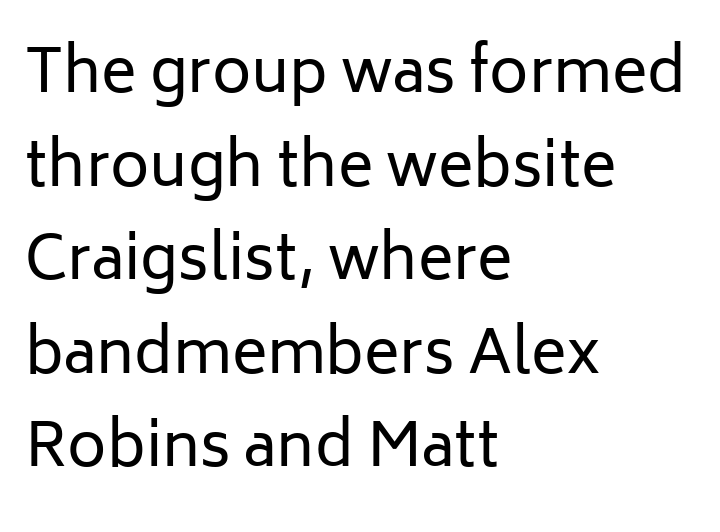
The image shows 60 px regular-weight sans-serif type, upright; set left-aligned, normal line spacing (1.56x), normal letter spacing, not underlined; low stroke contrast and a medium x-height.
